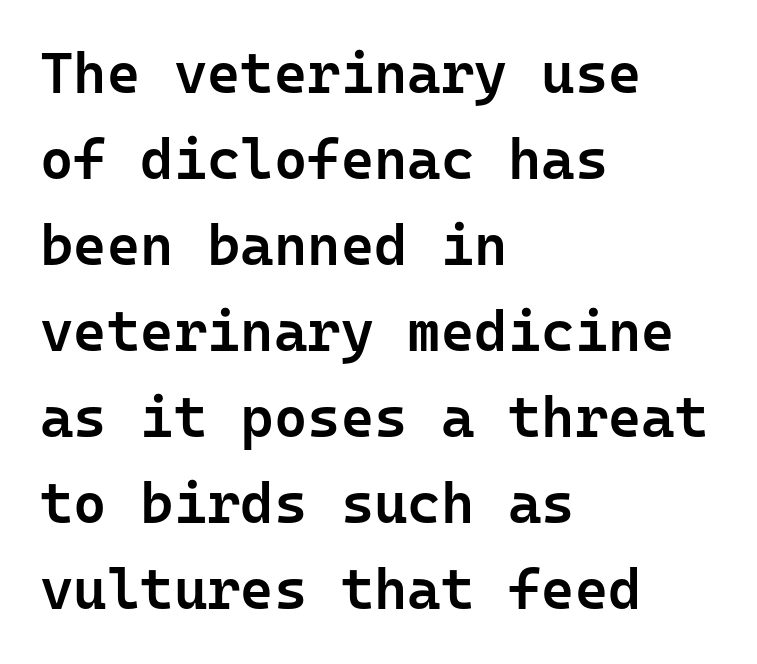
{"serif": "no", "italic": "no", "bold": "semi", "weight": "semibold", "width": "normal", "stroke_contrast": "low", "x_height": "medium", "monospaced": "yes", "underline": "no", "align": "left", "line_spacing": "normal", "line_spacing_ratio": 1.51, "letter_spacing": "normal", "letter_spacing_em": 0.0, "glyph_px": 57}
